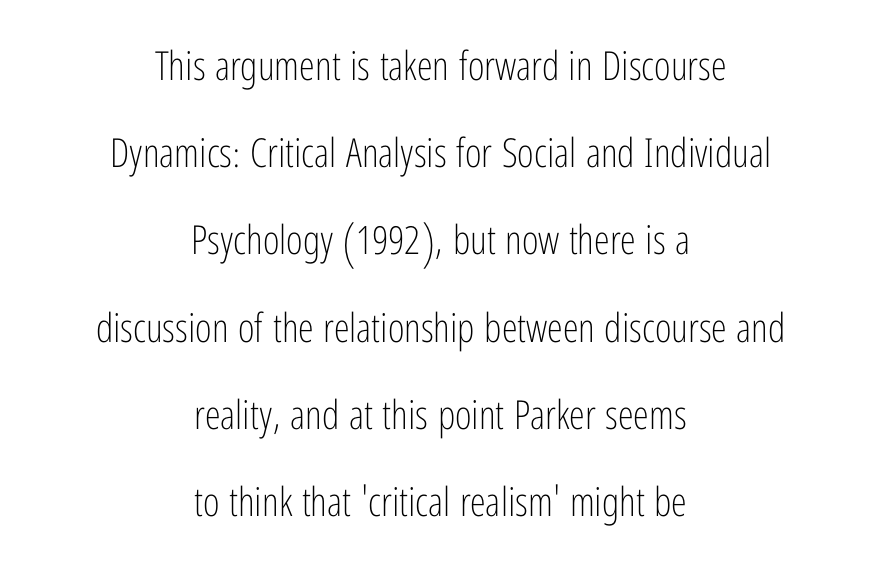
{"serif": "no", "italic": "no", "bold": "no", "weight": "light", "width": "condensed", "stroke_contrast": "low", "x_height": "medium", "monospaced": "no", "underline": "no", "align": "center", "line_spacing": "loose", "line_spacing_ratio": 2.18, "letter_spacing": "normal", "letter_spacing_em": 0.0, "glyph_px": 40}
